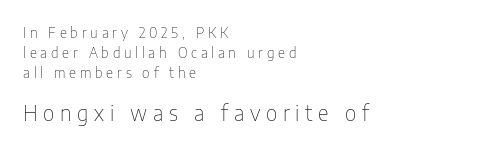
{"italic": "no", "bold": "no", "underline": "no", "align": "left", "line_spacing": "normal", "line_spacing_ratio": 1.42, "letter_spacing": "wide", "letter_spacing_em": 0.27, "larger_block": "second", "size_ratio": 1.5, "glyph_px": 21}
